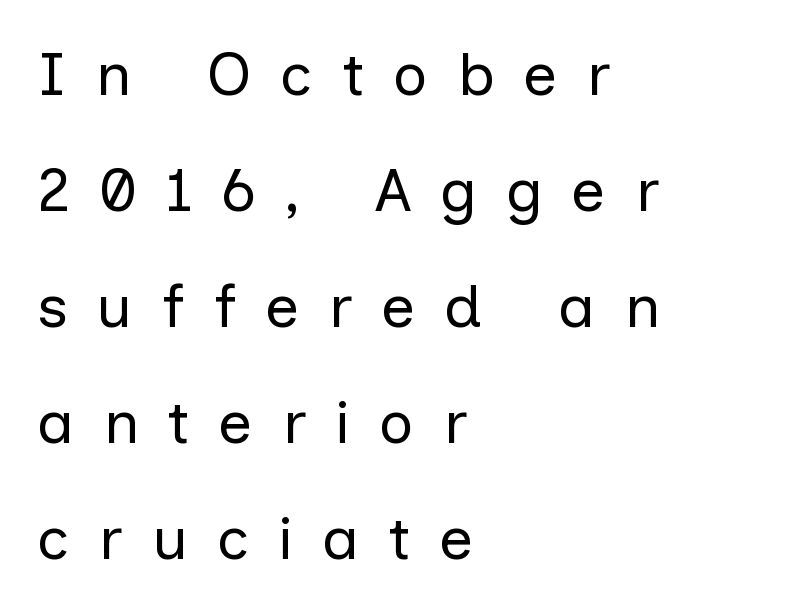
Bold? No — there's no thickening of the strokes. Interline gaps are noticeably wide in this sample. Here the designer chose a conventional face with non-uniform glyph widths. The letterforms stand isolated, each surrounded by extra space. To sum up the face: it is a sans, with no serifs.
